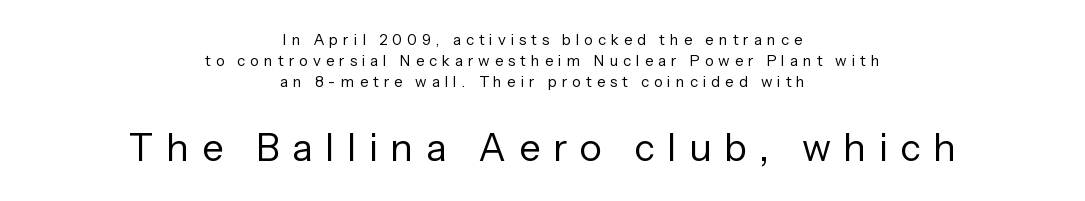
{"serif": "no", "italic": "no", "bold": "no", "weight": "regular", "width": "normal", "stroke_contrast": "low", "x_height": "medium", "monospaced": "no", "underline": "no", "align": "center", "line_spacing": "normal", "line_spacing_ratio": 1.41, "letter_spacing": "wide", "letter_spacing_em": 0.33, "larger_block": "second", "size_ratio": 2.53, "glyph_px": 38}
